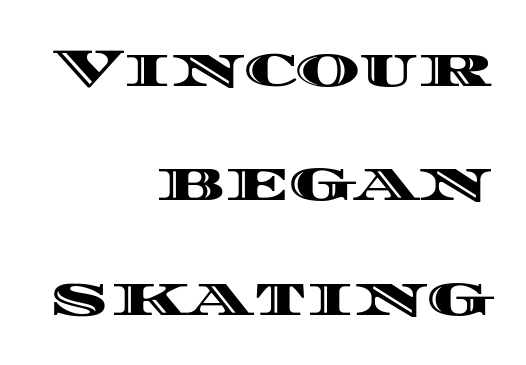
Q: Is the text italic (slanted)? A: No, it is upright.
Q: Is the text underlined? A: No.
Q: How is the paragraph aligned? A: Right-aligned.
Q: Is the spacing between letters normal or unusually wide? A: Normal.
Q: Is the spacing between lines tight, normal or loose? A: Loose.
Q: Width (condensed, normal, or wide)? A: Wide.
Q: x-height? A: Large.
Q: Monospaced? A: No.
